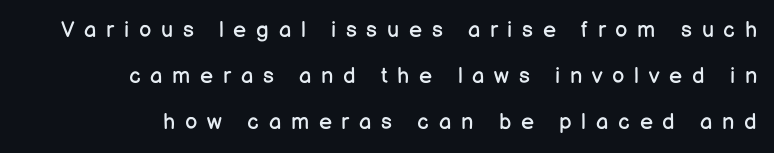
The image shows 22 px text type, upright; set right-aligned, loose line spacing (2.09x), unusually wide letter spacing (+0.44 em), not underlined.
